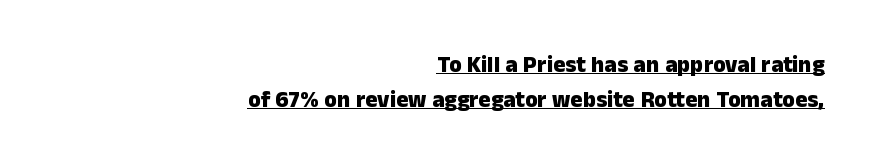
Q: Is the text bold? A: Yes.
Q: Is the text italic (slanted)? A: No, it is upright.
Q: Is the text underlined? A: Yes.
Q: How is the paragraph aligned? A: Right-aligned.
Q: Is the spacing between letters normal or unusually wide? A: Normal.
Q: Is the spacing between lines tight, normal or loose? A: Normal.
